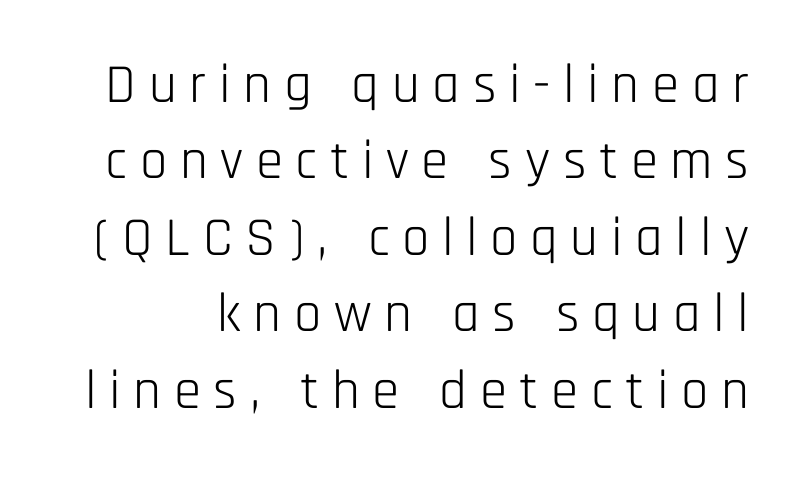
You can tell it's not italic because the verticals are truly vertical. Reading down the column, the eye jumps a familiar distance to each next line. This rendering employs a face without finishing strokes, i.e., a sans-serif. Think standard paragraph weight, or any step lighter than that. Has an underline been added? It has not.
